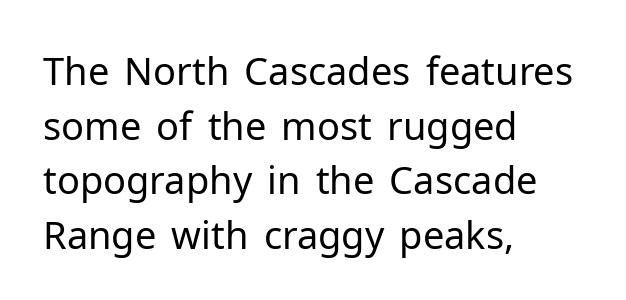
The image shows 38 px regular-weight sans-serif type, upright; set left-aligned, normal line spacing (1.44x), normal letter spacing, not underlined; low stroke contrast and a medium x-height.
